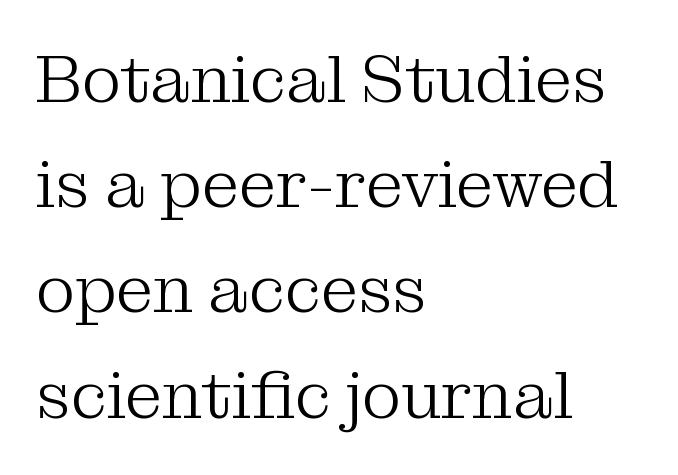
{"serif": "yes", "italic": "no", "bold": "no", "weight": "light", "width": "normal", "stroke_contrast": "medium", "x_height": "medium", "monospaced": "no", "underline": "no", "align": "left", "line_spacing": "normal", "line_spacing_ratio": 1.57, "letter_spacing": "normal", "letter_spacing_em": 0.0, "glyph_px": 67}
